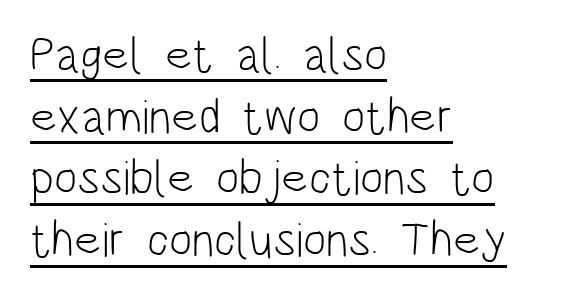
Q: Is the text bold? A: No.
Q: Is the text italic (slanted)? A: No, it is upright.
Q: Is the typeface a serif or a sans-serif typeface? A: Sans-serif.
Q: Is the text underlined? A: Yes.
Q: How is the paragraph aligned? A: Left-aligned.
Q: Is the spacing between letters normal or unusually wide? A: Normal.
Q: Is the spacing between lines tight, normal or loose? A: Normal.
Q: Width (condensed, normal, or wide)? A: Condensed.
Q: Stroke contrast? A: Low.
Q: x-height? A: Large.
Q: Monospaced? A: No.
